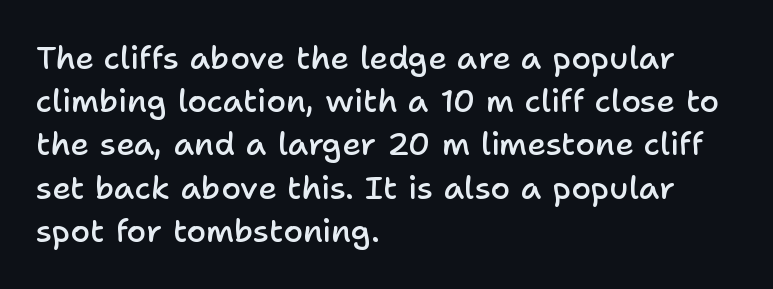
The image shows 32 px semibold sans-serif type, upright; set left-aligned, normal line spacing (1.35x), normal letter spacing, not underlined; low stroke contrast and a medium x-height.
